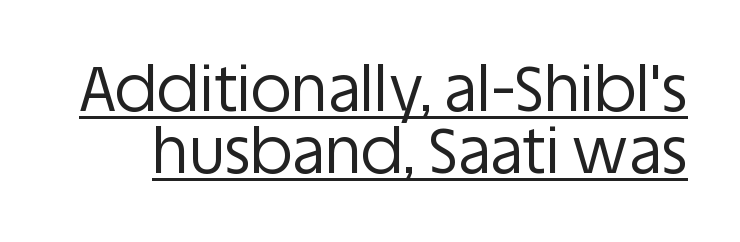
{"serif": "no", "italic": "no", "bold": "no", "weight": "regular", "width": "normal", "stroke_contrast": "low", "x_height": "large", "monospaced": "no", "underline": "yes", "line_spacing": "tight", "line_spacing_ratio": 0.98, "letter_spacing": "normal", "letter_spacing_em": 0.0, "glyph_px": 63}
